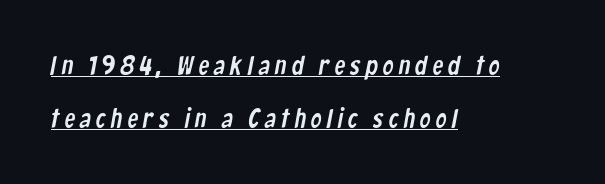
{"underline": "yes", "align": "left", "line_spacing": "loose", "line_spacing_ratio": 1.96, "glyph_px": 27}
